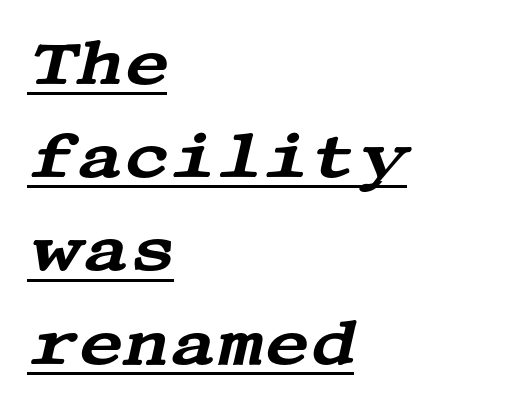
Q: Is the text italic (slanted)? A: Yes, it leans right by about 13 degrees.
Q: Is the typeface a serif or a sans-serif typeface? A: Serif.
Q: Is the text underlined? A: Yes.
Q: How is the paragraph aligned? A: Left-aligned.
Q: Is the spacing between letters normal or unusually wide? A: Normal.
Q: Is the spacing between lines tight, normal or loose? A: Normal.
Q: Width (condensed, normal, or wide)? A: Wide.
Q: Stroke contrast? A: Medium.
Q: x-height? A: Large.
